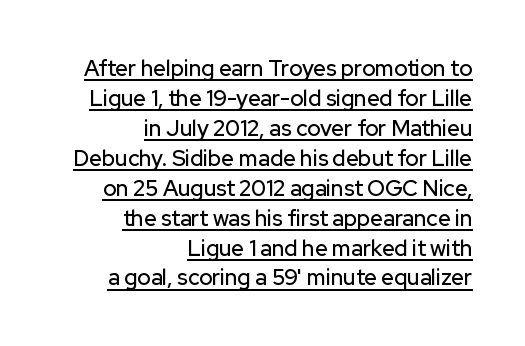
You could call the tracking neutral — neither tight nor loose. Regarding leading, the lines here are spaced in the standard way. Ordinary non-slanted type is in use. In CSS terms this would be text-align: right. Honestly, the underline is the first thing you notice here.
